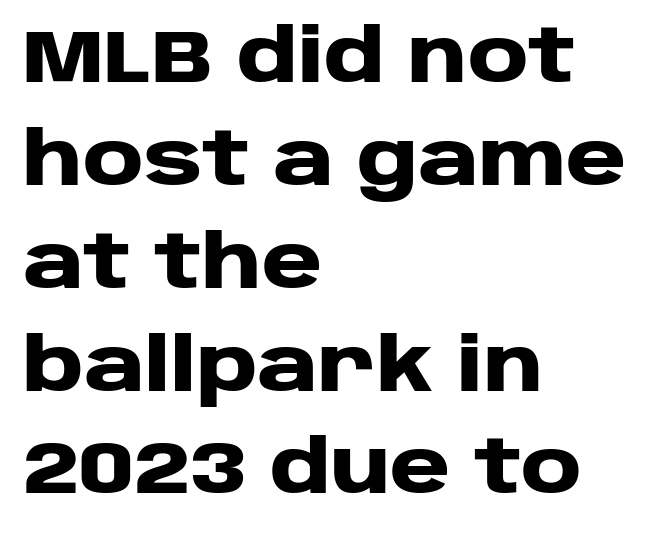
{"serif": "no", "italic": "no", "bold": "yes", "weight": "heavy", "width": "wide", "stroke_contrast": "low", "x_height": "large", "monospaced": "no", "underline": "no", "align": "left", "line_spacing": "normal", "line_spacing_ratio": 1.39, "letter_spacing": "normal", "letter_spacing_em": 0.0, "glyph_px": 74}
